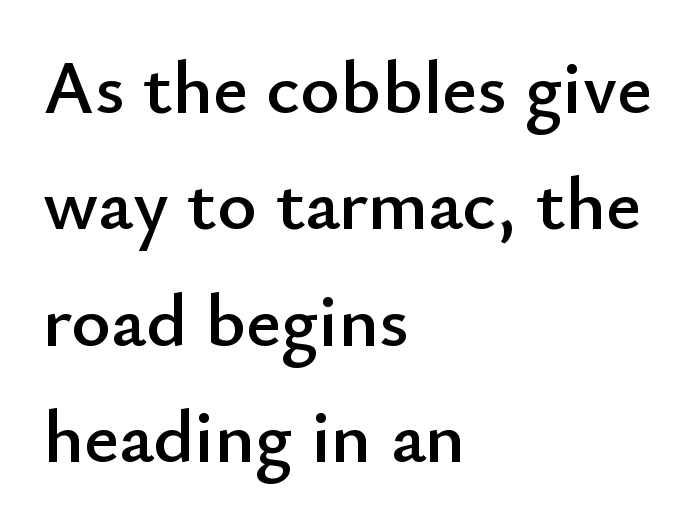
The image shows 76 px sans-serif type, upright; set left-aligned, normal line spacing (1.53x), normal letter spacing, not underlined; low stroke contrast and a small x-height.
